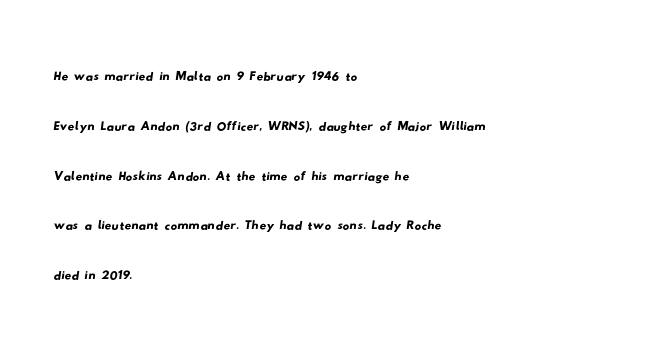
Q: Is the typeface a serif or a sans-serif typeface? A: Sans-serif.
Q: Is the text underlined? A: No.
Q: How is the paragraph aligned? A: Left-aligned.
Q: Is the spacing between letters normal or unusually wide? A: Normal.
Q: Is the spacing between lines tight, normal or loose? A: Normal.
Q: Width (condensed, normal, or wide)? A: Wide.
Q: Stroke contrast? A: Low.
Q: x-height? A: Small.
Q: Monospaced? A: No.
